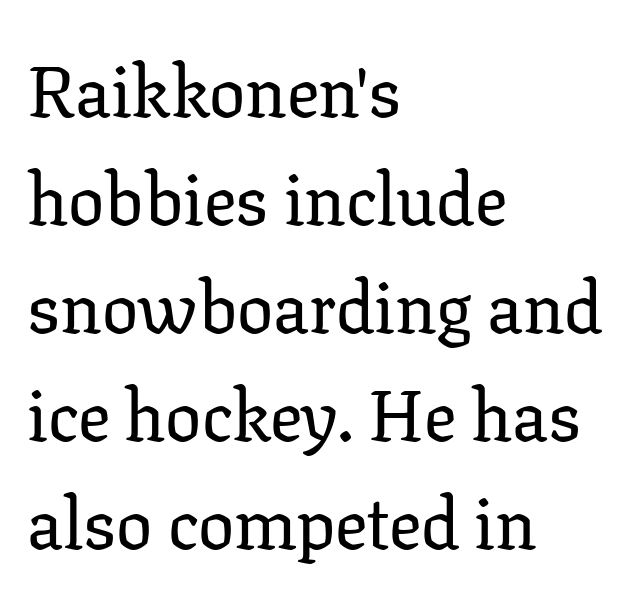
If you drew a line through each stem, it would be perfectly vertical. Serif or sans? Serif — the stroke terminals have little feet. Between one letter and the next there's only the usual sliver of space. Proportional: the letters do not fall into vertical columns. The lines are quadded left.
